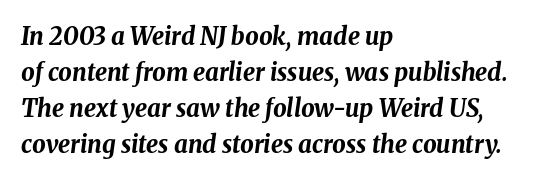
The image shows 24 px bold type, italic (leaning right); set left-aligned, normal line spacing (1.5x), normal letter spacing, not underlined.
